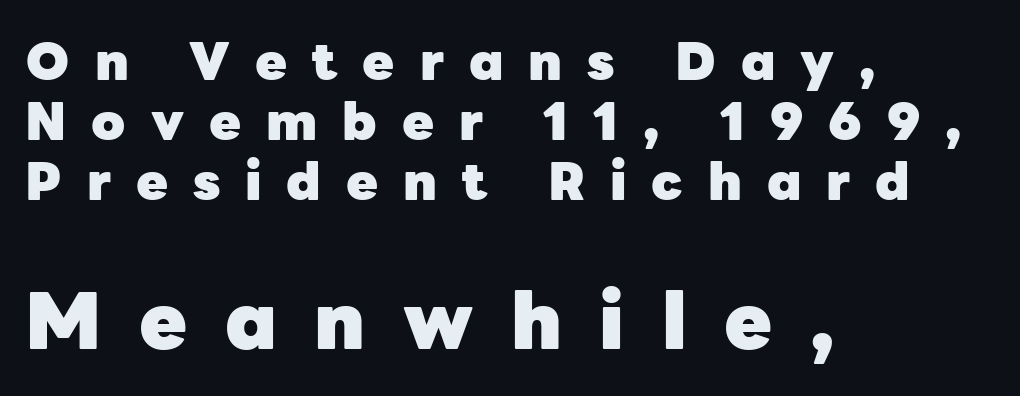
In terms of weight, the rendering is a true, heavy bold. Style check: upright. Whoever set this chose condensed vertical rhythm over breathing room. The font family rendered here belongs to the sans-serif group.
